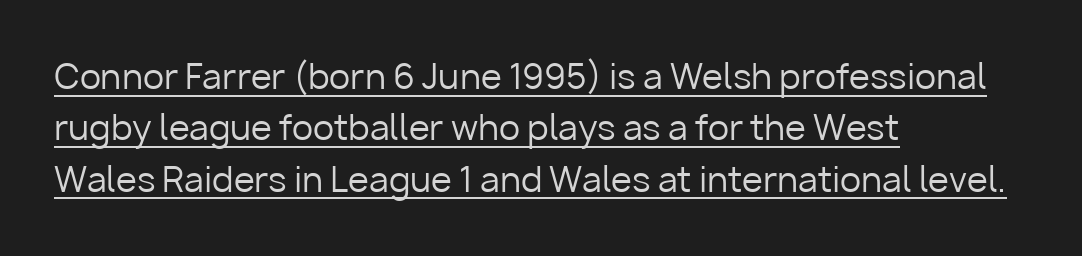
The image shows 34 px regular-weight sans-serif type, upright; set left-aligned, normal line spacing (1.51x), normal letter spacing, underlined; low stroke contrast and a medium x-height.
